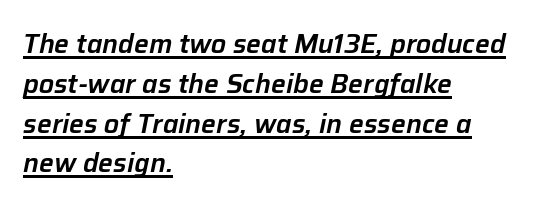
The line texture is even and compact thanks to regular tracking. The text block is weighted toward the left margin, trailing off unevenly rightward. The rendered words wear a rule along their underside. Looking at the ascenders, they clearly lean. Interline gaps are of average width in this sample.
